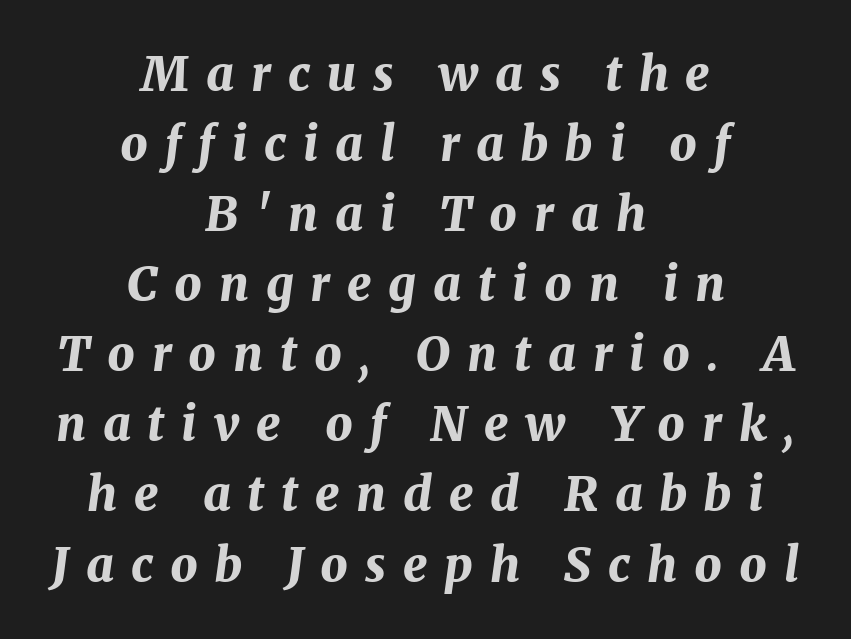
Q: Is the text bold? A: Yes.
Q: Is the text italic (slanted)? A: Yes, it leans right by about 8 degrees.
Q: Is the text underlined? A: No.
Q: How is the paragraph aligned? A: Centered.
Q: Is the spacing between letters normal or unusually wide? A: Unusually wide.
Q: Is the spacing between lines tight, normal or loose? A: Normal.
Q: Width (condensed, normal, or wide)? A: Normal.
Q: Stroke contrast? A: Medium.
Q: x-height? A: Medium.
Q: Monospaced? A: No.
